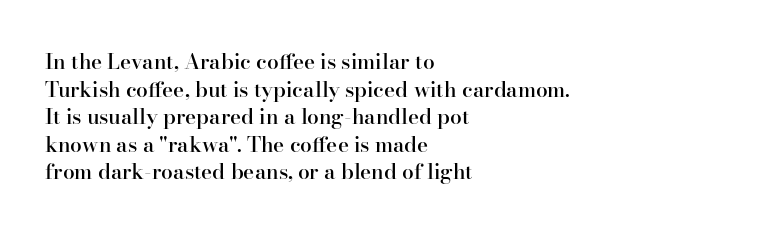
{"italic": "no", "bold": "semi", "underline": "no", "align": "left", "line_spacing": "normal", "line_spacing_ratio": 1.31, "letter_spacing": "normal", "letter_spacing_em": 0.0, "glyph_px": 21}
